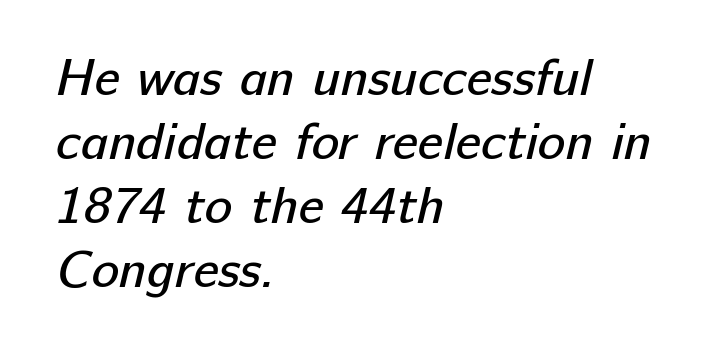
The image shows 52 px regular-weight sans-serif type; set left-aligned, line spacing 1.23x, normal letter spacing, not underlined; low stroke contrast and a medium x-height.
